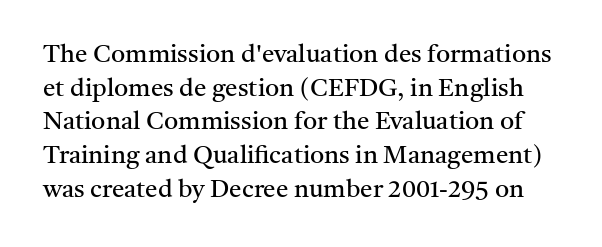
{"italic": "no", "bold": "no", "underline": "no", "line_spacing": "normal", "line_spacing_ratio": 1.35, "letter_spacing": "normal", "letter_spacing_em": 0.0, "glyph_px": 25}
